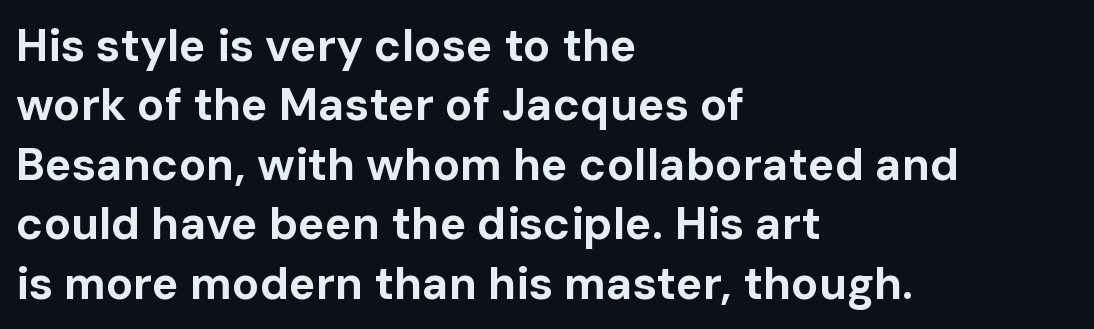
The image shows 45 px bold sans-serif type, upright; set left-aligned, normal line spacing (1.32x), normal letter spacing, not underlined; low stroke contrast and a medium x-height.
